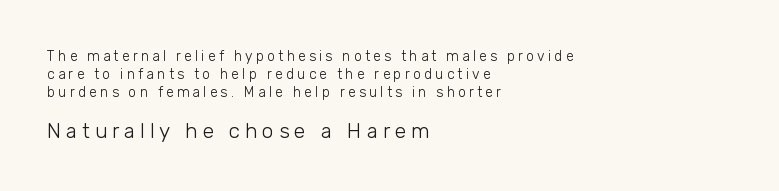
The setting favours the left margin, as ordinary paragraphs usually do. On a weight scale, this lands at 450 or below. Top chunk: small. Bottom chunk: large. The strip under each line holds only bare page.
